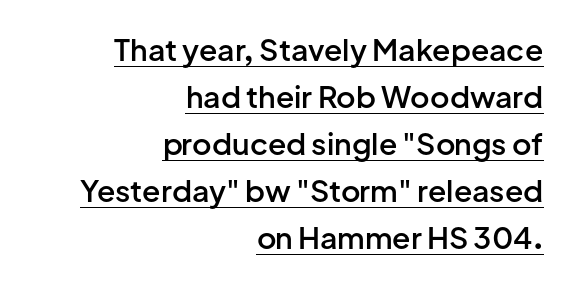
Q: Is the text bold? A: Semi-bold.
Q: Is the text italic (slanted)? A: No, it is upright.
Q: Is the typeface a serif or a sans-serif typeface? A: Sans-serif.
Q: Is the text underlined? A: Yes.
Q: How is the paragraph aligned? A: Right-aligned.
Q: Is the spacing between letters normal or unusually wide? A: Normal.
Q: Is the spacing between lines tight, normal or loose? A: Normal.
Q: Width (condensed, normal, or wide)? A: Normal.
Q: Stroke contrast? A: Low.
Q: x-height? A: Medium.
Q: Monospaced? A: No.
